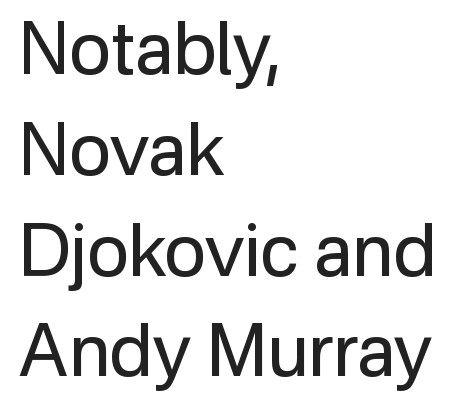
Q: Is the text bold? A: No.
Q: Is the text italic (slanted)? A: No, it is upright.
Q: Is the typeface a serif or a sans-serif typeface? A: Sans-serif.
Q: Is the text underlined? A: No.
Q: How is the paragraph aligned? A: Left-aligned.
Q: Is the spacing between letters normal or unusually wide? A: Normal.
Q: Is the spacing between lines tight, normal or loose? A: Normal.
Q: Width (condensed, normal, or wide)? A: Normal.
Q: Stroke contrast? A: Low.
Q: x-height? A: Medium.
Q: Monospaced? A: No.
